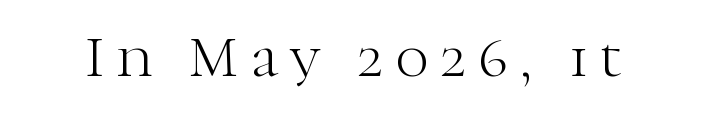
The axis of the letterforms is exactly vertical. The gaps between neighbouring characters are conspicuously large. The foot of each line stays bare and open. Classification — serif. A typesetter would call this proportional, since set widths differ per character.
